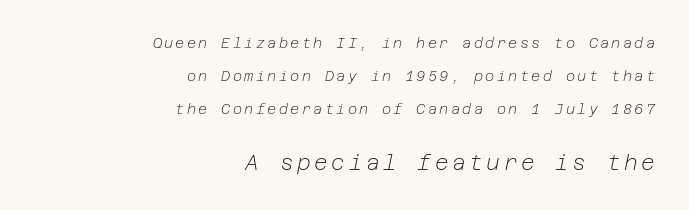
Q: Is the text bold? A: No.
Q: Is the text italic (slanted)? A: Yes, it leans right by about 12 degrees.
Q: Is the text underlined? A: No.
Q: How is the paragraph aligned? A: Right-aligned.
Q: Is the spacing between lines tight, normal or loose? A: Loose.
Q: Which block of text is set in a larger size, the first (top) or the second (bottom)? A: The second (bottom) one.
